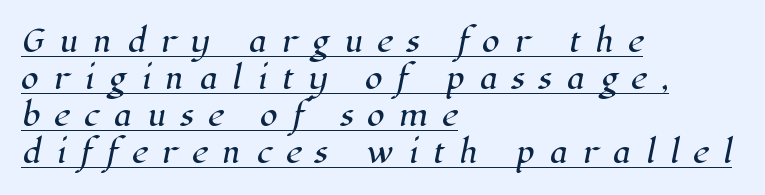
Q: Is the typeface a serif or a sans-serif typeface? A: Serif.
Q: Is the text underlined? A: Yes.
Q: How is the paragraph aligned? A: Left-aligned.
Q: Is the spacing between letters normal or unusually wide? A: Unusually wide.
Q: Is the spacing between lines tight, normal or loose? A: Normal.
Q: Width (condensed, normal, or wide)? A: Normal.
Q: Stroke contrast? A: High.
Q: x-height? A: Medium.
Q: Monospaced? A: No.
